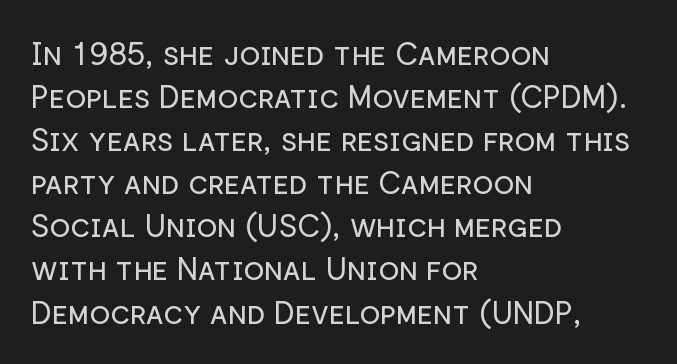
Q: Is the text bold? A: No.
Q: Is the text italic (slanted)? A: No, it is upright.
Q: Is the typeface a serif or a sans-serif typeface? A: Sans-serif.
Q: Is the text underlined? A: No.
Q: How is the paragraph aligned? A: Left-aligned.
Q: Is the spacing between letters normal or unusually wide? A: Normal.
Q: Is the spacing between lines tight, normal or loose? A: Normal.
Q: Width (condensed, normal, or wide)? A: Normal.
Q: Stroke contrast? A: Low.
Q: x-height? A: Medium.
Q: Monospaced? A: No.
